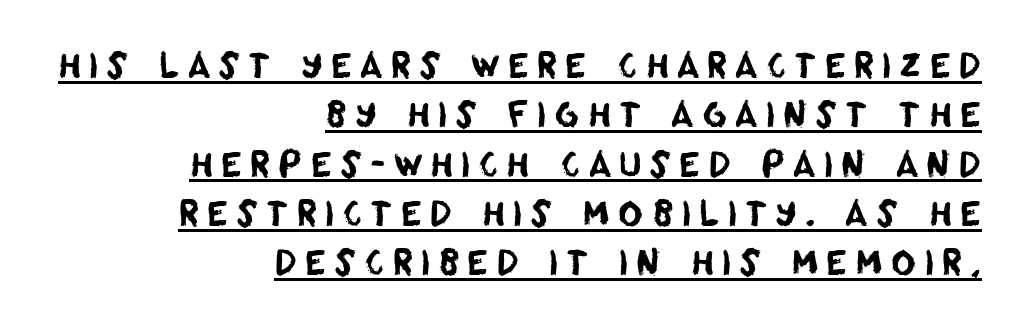
Normally led — the rows are evenly, conventionally spaced. Underlining? Definitely there. You could not count columns in this text — the font is proportionally spaced. Words appear elongated and porous because spacing is wide.
